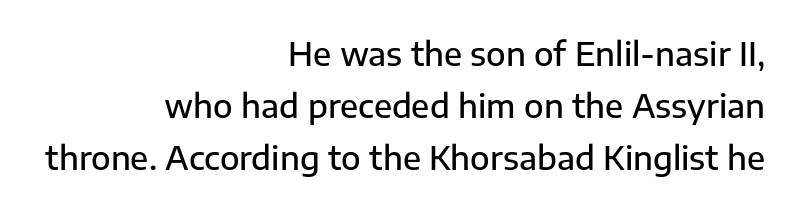
The image shows 32 px semibold sans-serif type, upright; set right-aligned, normal line spacing (1.62x), normal letter spacing, not underlined; low stroke contrast and a medium x-height.
